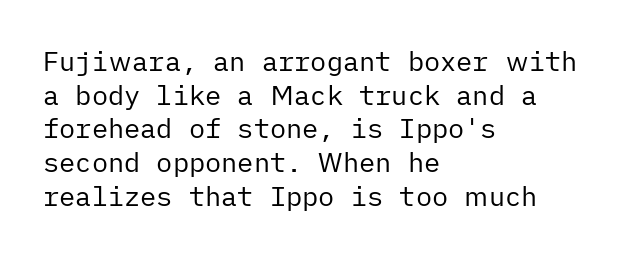
Whoever set this chose a conventional vertical rhythm. Each stroke keeps to a modest, everyday thickness or less. Is there any slant? The stems are plumb. Any mark beneath the type? The region is blank. Horizontal alignment here is leftward, the default for most running prose.
